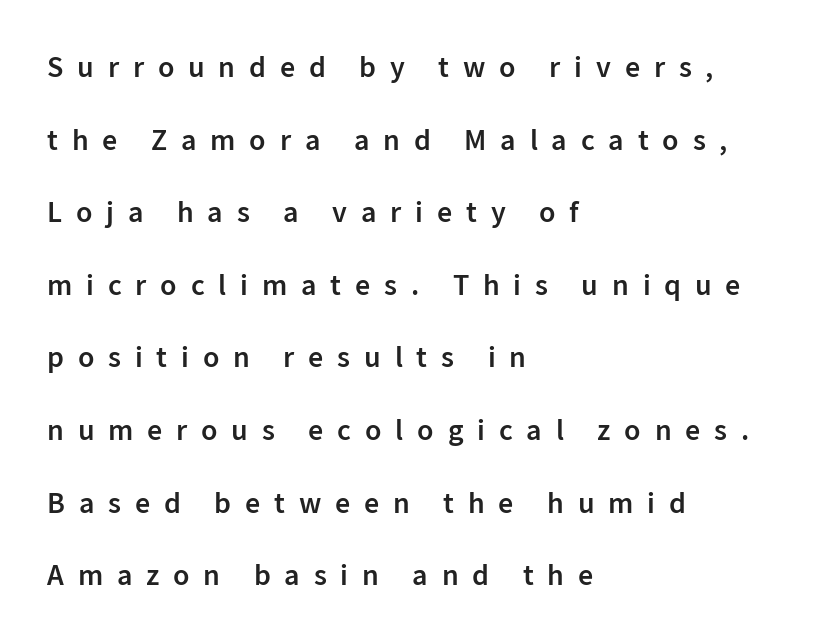
Q: Is the text bold? A: Semi-bold.
Q: Is the text italic (slanted)? A: No, it is upright.
Q: Is the typeface a serif or a sans-serif typeface? A: Sans-serif.
Q: Is the text underlined? A: No.
Q: How is the paragraph aligned? A: Left-aligned.
Q: Is the spacing between letters normal or unusually wide? A: Unusually wide.
Q: Is the spacing between lines tight, normal or loose? A: Loose.
Q: Width (condensed, normal, or wide)? A: Normal.
Q: Stroke contrast? A: Low.
Q: x-height? A: Medium.
Q: Monospaced? A: No.
